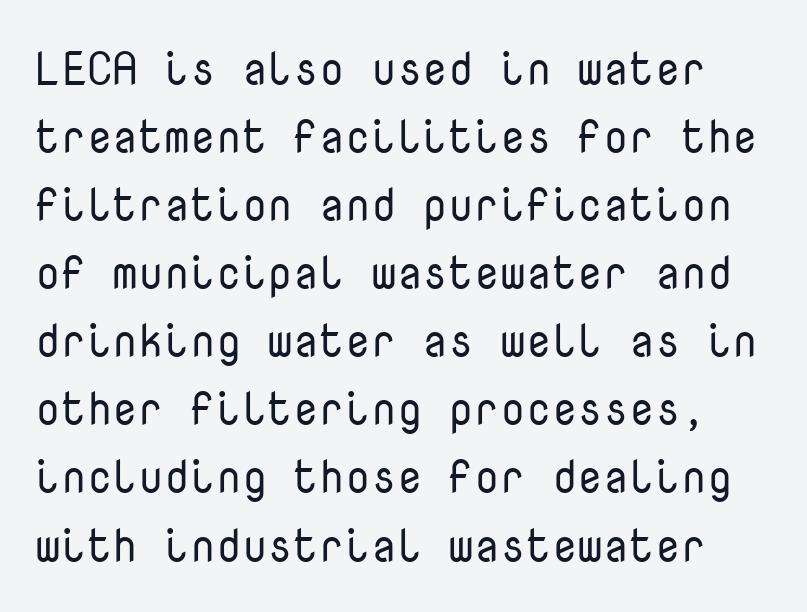
The image shows 46 px regular-weight sans-serif type, upright, monospaced; set normal line spacing (1.48x), normal letter spacing, not underlined; low stroke contrast and a medium x-height.
